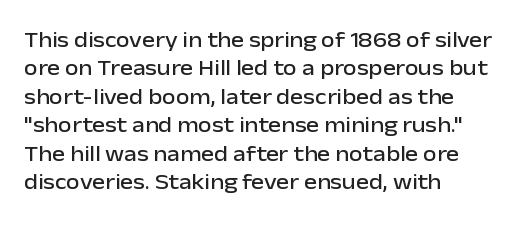
Does extra space separate the letters? No, they use regular spacing. Rows of type keep a routine distance in the vertical direction. Descender tails drop into unmarked territory. No italicization has been applied; the sample stays upright.
